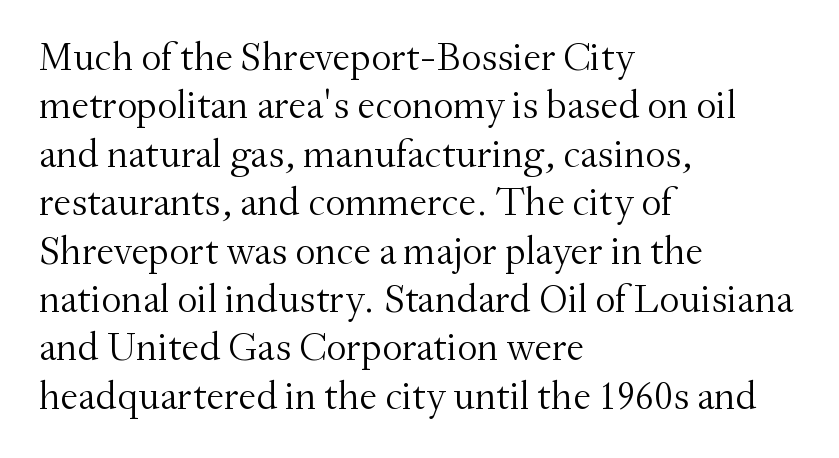
Looks like regular typesetting: each glyph gets only the width it needs. Ascenders rise straight up at ninety degrees. The letters sit at their default tracking, neither squeezed nor spread. Each line starts at the same left margin while the right side varies. Check the space under the baseline: it is left empty.
